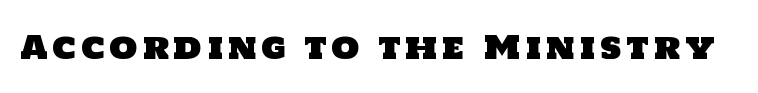
Q: Is the typeface a serif or a sans-serif typeface? A: Sans-serif.
Q: Is the text underlined? A: No.
Q: Width (condensed, normal, or wide)? A: Normal.
Q: Stroke contrast? A: Low.
Q: x-height? A: Large.
Q: Monospaced? A: No.
